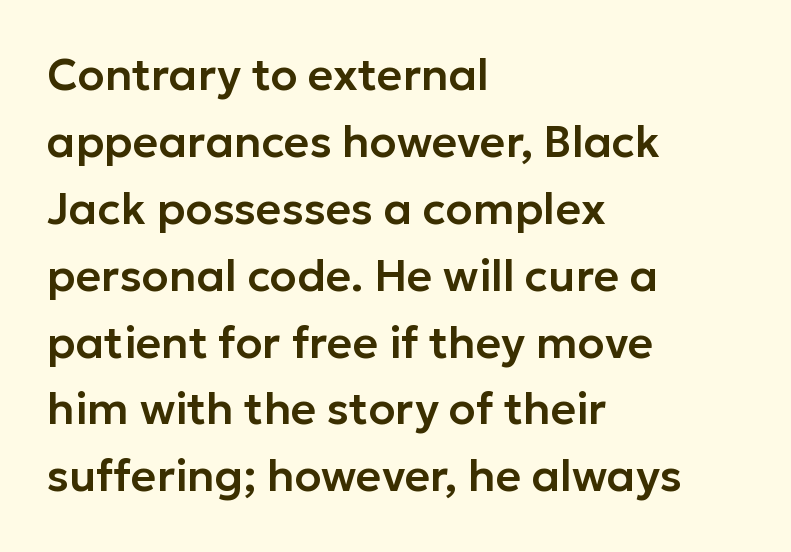
Q: Is the text italic (slanted)? A: No, it is upright.
Q: Is the typeface a serif or a sans-serif typeface? A: Sans-serif.
Q: Is the text underlined? A: No.
Q: How is the paragraph aligned? A: Left-aligned.
Q: Is the spacing between letters normal or unusually wide? A: Normal.
Q: Is the spacing between lines tight, normal or loose? A: Normal.
Q: Width (condensed, normal, or wide)? A: Normal.
Q: Stroke contrast? A: Low.
Q: x-height? A: Medium.
Q: Monospaced? A: No.
